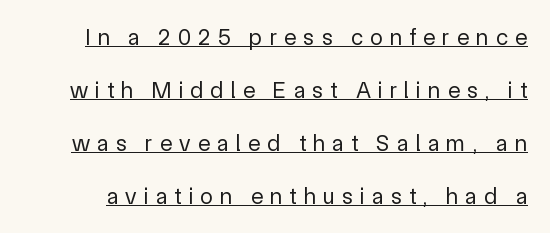
Q: Is the text bold? A: No.
Q: Is the text italic (slanted)? A: No, it is upright.
Q: Is the text underlined? A: Yes.
Q: Is the spacing between letters normal or unusually wide? A: Unusually wide.
Q: Is the spacing between lines tight, normal or loose? A: Loose.
